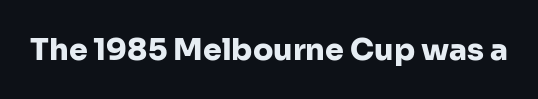
Q: Is the text bold? A: Yes.
Q: Is the text italic (slanted)? A: No, it is upright.
Q: Is the typeface a serif or a sans-serif typeface? A: Sans-serif.
Q: Is the text underlined? A: No.
Q: Is the spacing between letters normal or unusually wide? A: Normal.
Q: Width (condensed, normal, or wide)? A: Normal.
Q: Stroke contrast? A: Low.
Q: x-height? A: Medium.
Q: Monospaced? A: No.
